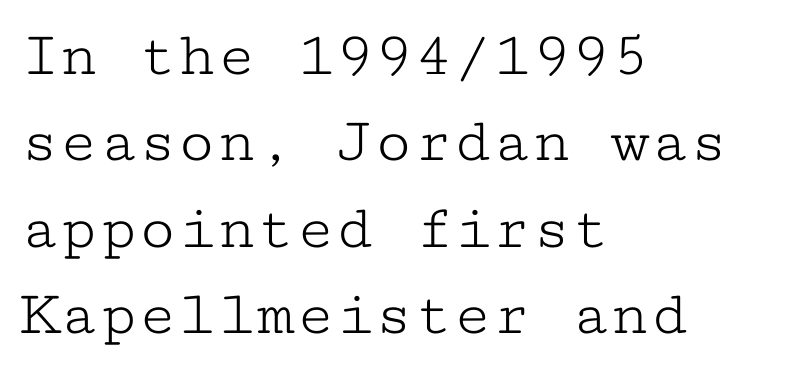
The image shows 65 px light, wide serif type, upright, monospaced; set left-aligned, normal line spacing (1.33x), normal letter spacing, not underlined; low stroke contrast and a medium x-height.
